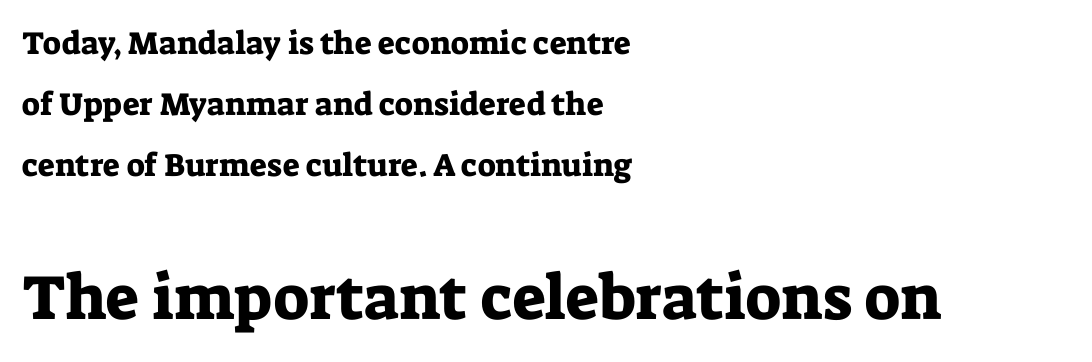
The passage shown stacks its lines with a broad gap. The text block is weighted toward the left margin, trailing off unevenly rightward. Type style note: has serifs. Visually, the bottom section dominates because its glyphs are scaled up. This sample uses plain, unmodified letter spacing.
